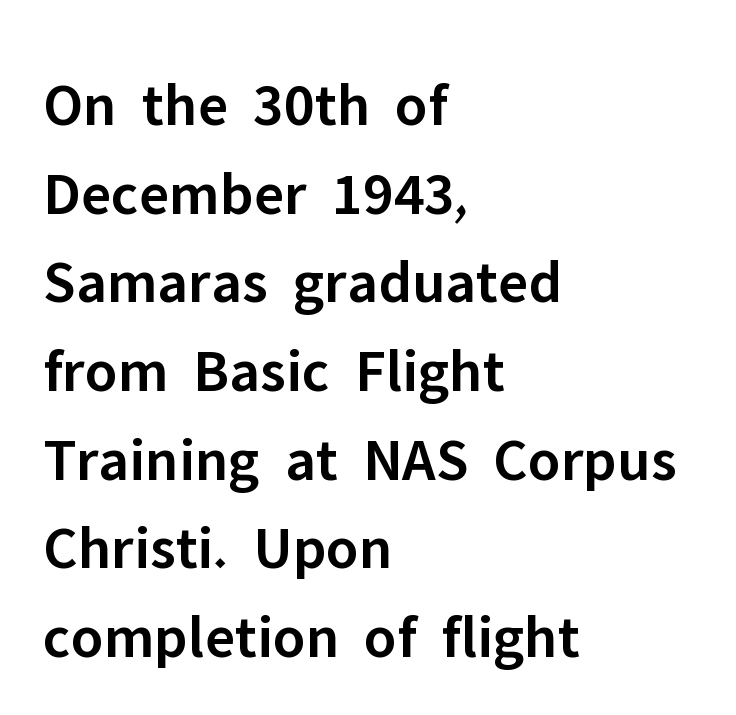
{"serif": "no", "italic": "no", "bold": "semi", "weight": "semibold", "width": "normal", "stroke_contrast": "low", "x_height": "medium", "monospaced": "no", "underline": "no", "align": "left", "line_spacing": "normal", "line_spacing_ratio": 1.43, "letter_spacing": "normal", "letter_spacing_em": 0.0, "glyph_px": 62}
